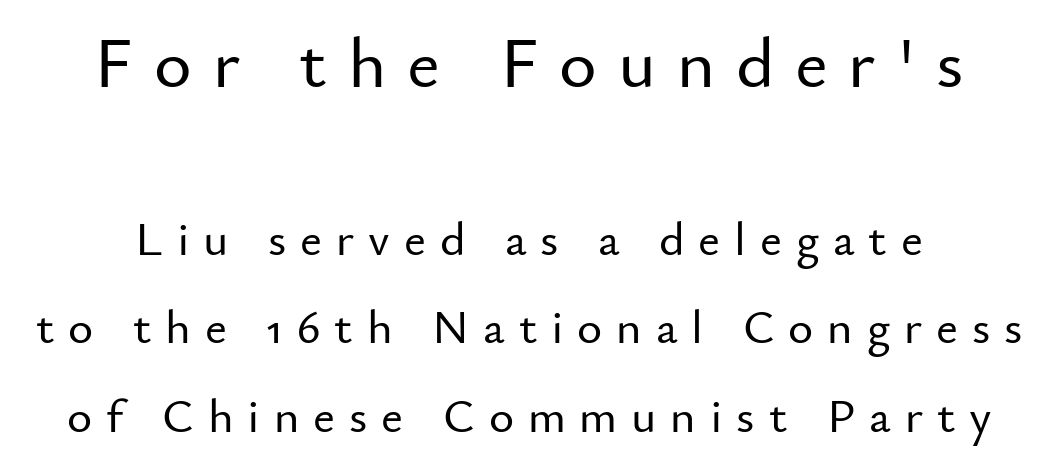
Short note: letters widely spaced. Typographically, this falls in the sans-serif category. Ascenders rise straight up at ninety degrees. The passage shown is not underscored anywhere. The emphasis by scale lands on block number one, above.
